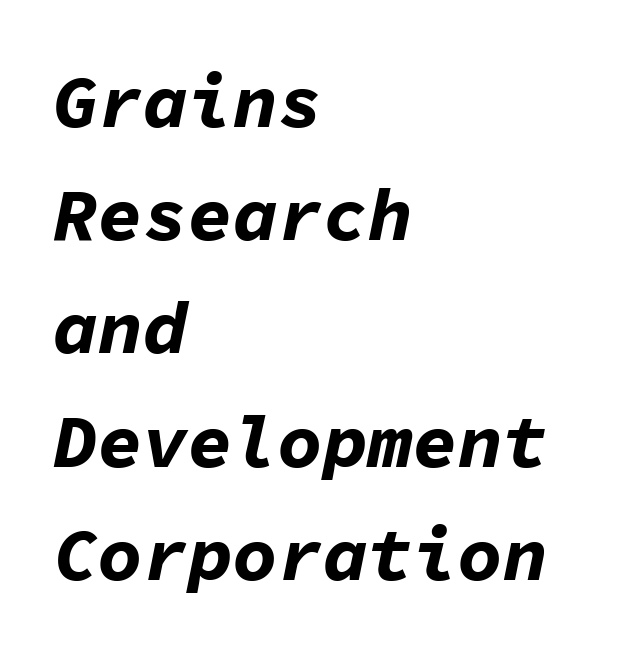
Q: Is the text bold? A: Yes.
Q: Is the text italic (slanted)? A: Yes, it leans right by about 11 degrees.
Q: Is the text underlined? A: No.
Q: How is the paragraph aligned? A: Left-aligned.
Q: Is the spacing between letters normal or unusually wide? A: Normal.
Q: Is the spacing between lines tight, normal or loose? A: Normal.
Q: Width (condensed, normal, or wide)? A: Normal.
Q: Stroke contrast? A: Low.
Q: x-height? A: Medium.
Q: Monospaced? A: Yes.
